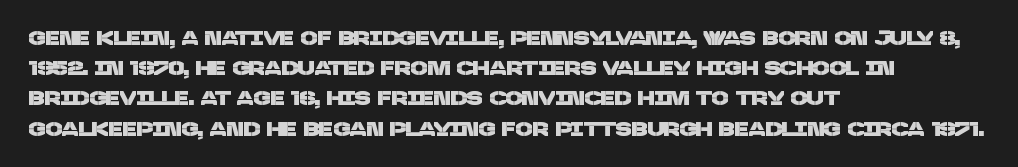
Q: Is the text underlined? A: No.
Q: How is the paragraph aligned? A: Left-aligned.
Q: Is the spacing between letters normal or unusually wide? A: Normal.
Q: Is the spacing between lines tight, normal or loose? A: Normal.
